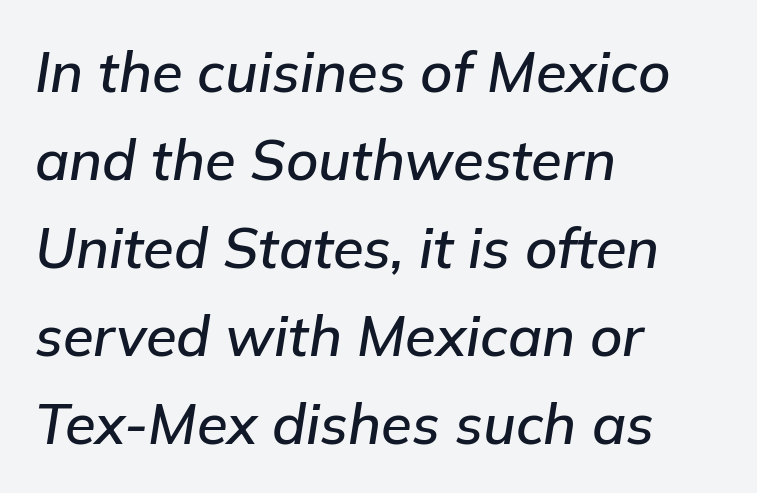
The letters sit at their default tracking, neither squeezed nor spread. Is this a fixed-width face? No — the glyphs have proportional, varying widths. Does the lettering tilt? It does — this is italic. Underline: absent. The lines in this sample share a left origin and differ only in where they stop.
